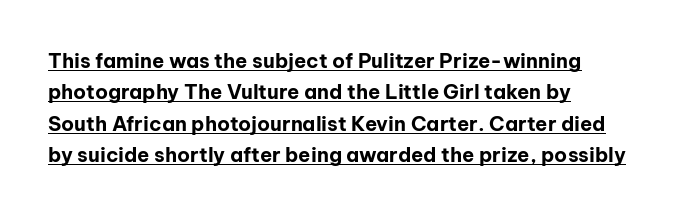
What's the leading like? Ordinary, nothing unusual. A typesetter would mark this as roman, not italic. Stroke thickness is high; the sample reads as a true bold. Notice how a bar underscores the lettering throughout. Honestly, the letter spacing is just normal — you wouldn't notice it.
